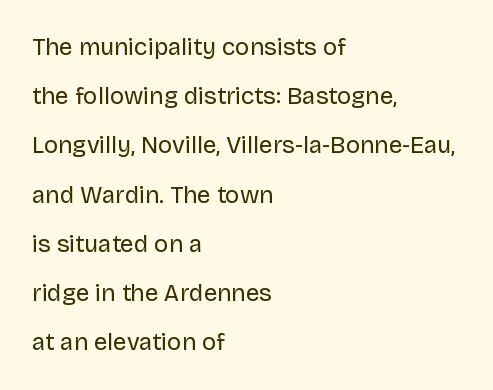
Q: Is the text bold? A: No.
Q: Is the text italic (slanted)? A: No, it is upright.
Q: Is the text underlined? A: No.
Q: How is the paragraph aligned? A: Left-aligned.
Q: Is the spacing between letters normal or unusually wide? A: Normal.
Q: Is the spacing between lines tight, normal or loose? A: Loose.
